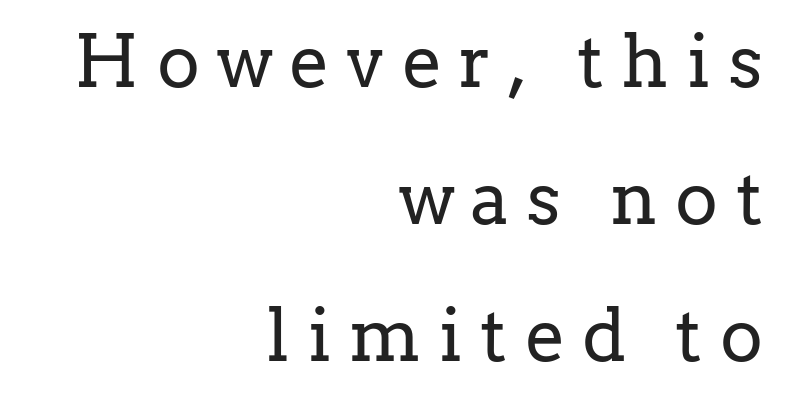
Q: Is the text bold? A: No.
Q: Is the text italic (slanted)? A: No, it is upright.
Q: Is the typeface a serif or a sans-serif typeface? A: Serif.
Q: Is the text underlined? A: No.
Q: How is the paragraph aligned? A: Right-aligned.
Q: Is the spacing between letters normal or unusually wide? A: Unusually wide.
Q: Is the spacing between lines tight, normal or loose? A: Loose.
Q: Width (condensed, normal, or wide)? A: Normal.
Q: Stroke contrast? A: Low.
Q: x-height? A: Medium.
Q: Monospaced? A: No.
